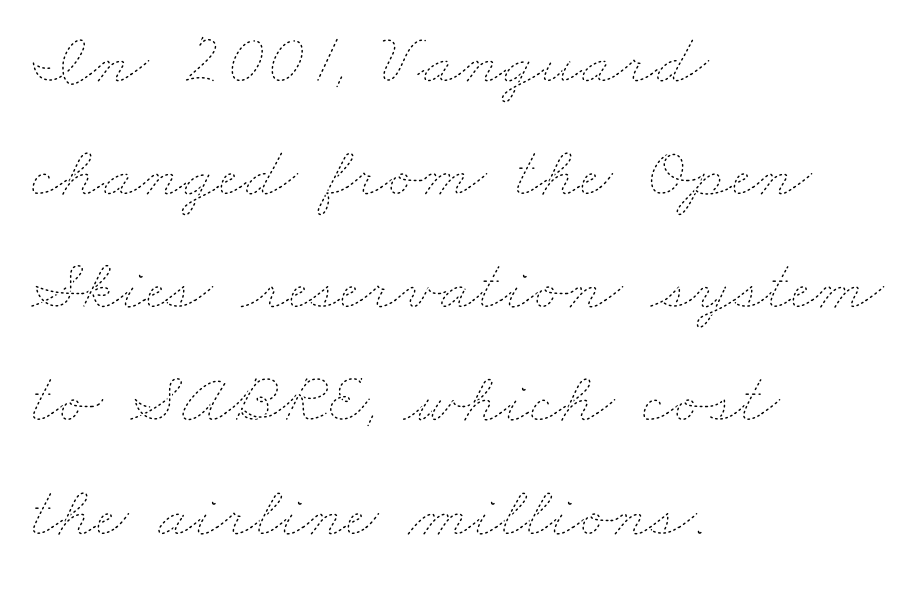
Q: Is the text bold? A: No.
Q: Is the text underlined? A: No.
Q: How is the paragraph aligned? A: Left-aligned.
Q: Is the spacing between letters normal or unusually wide? A: Normal.
Q: Is the spacing between lines tight, normal or loose? A: Normal.
Q: Width (condensed, normal, or wide)? A: Wide.
Q: Stroke contrast? A: Low.
Q: x-height? A: Small.
Q: Monospaced? A: No.
